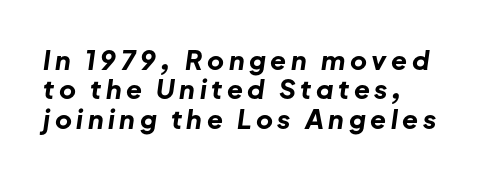
The image shows 26 px bold type, italic (leaning right); set left-aligned, tight line spacing (1.13x), not underlined.
